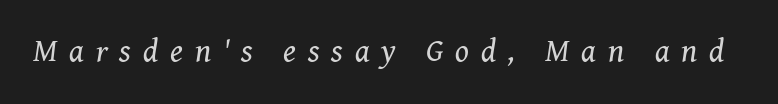
A quiet, ordinary-to-light weight characterises the typeface. Looks like regular typesetting: each glyph gets only the width it needs. Stroke terminals: seriffed. Inter-character spacing is expanded well beyond the font's built-in metrics.
